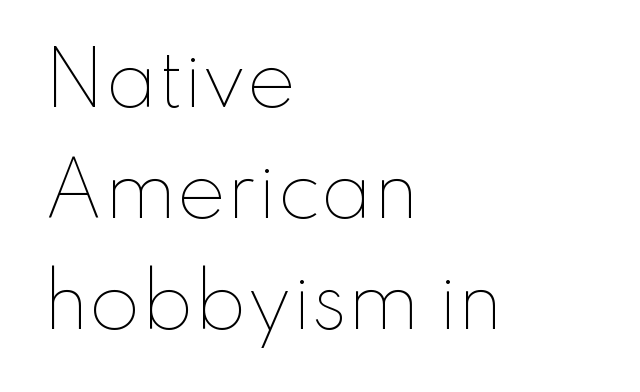
{"italic": "no", "bold": "no", "weight": "thin", "width": "normal", "stroke_contrast": "low", "x_height": "small", "monospaced": "no", "underline": "no", "align": "left", "line_spacing": "normal", "line_spacing_ratio": 1.5, "letter_spacing": "normal", "letter_spacing_em": 0.0, "glyph_px": 74}
